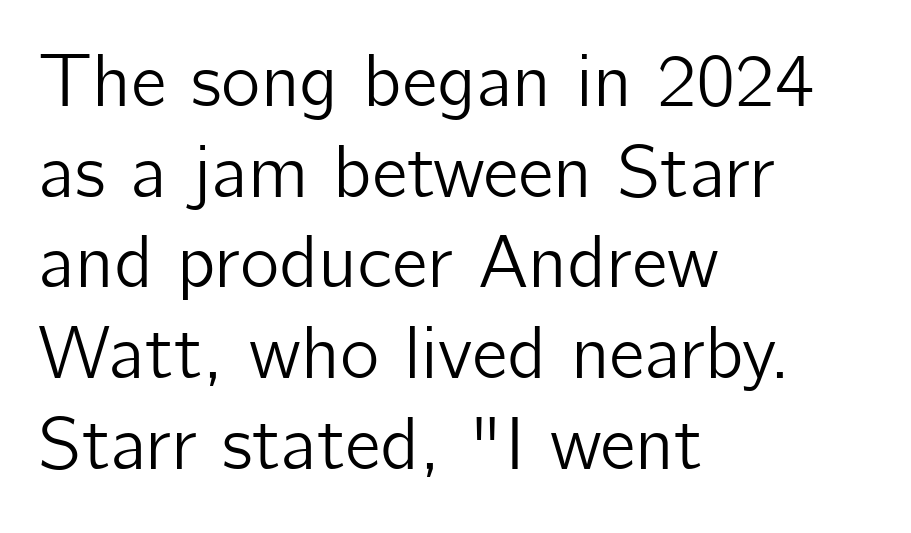
{"serif": "no", "italic": "no", "width": "normal", "stroke_contrast": "low", "x_height": "medium", "monospaced": "no", "underline": "no", "align": "left", "line_spacing_ratio": 1.21, "letter_spacing": "normal", "letter_spacing_em": 0.0, "glyph_px": 75}
